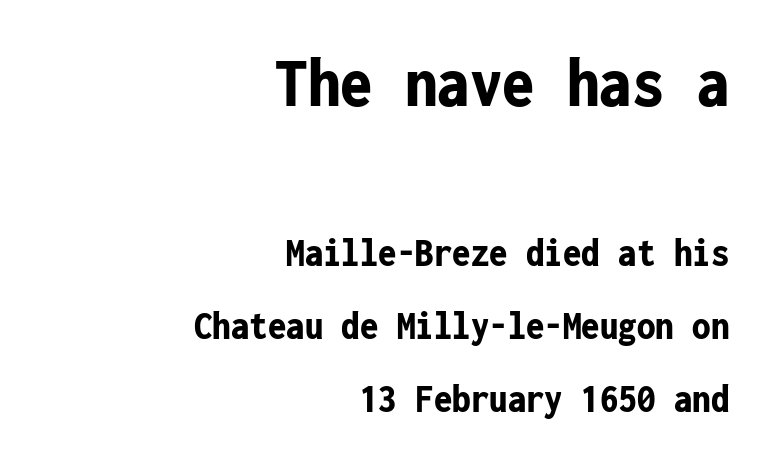
{"serif": "no", "italic": "no", "bold": "yes", "weight": "bold", "width": "condensed", "stroke_contrast": "low", "x_height": "medium", "monospaced": "yes", "underline": "no", "align": "right", "line_spacing_ratio": 1.78, "letter_spacing": "normal", "letter_spacing_em": 0.0, "larger_block": "first", "size_ratio": 1.76, "glyph_px": 72}
